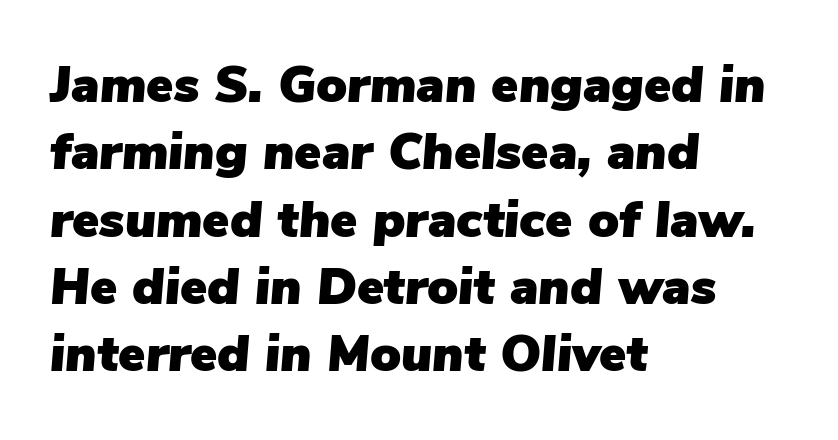
{"italic": "yes", "lean": "right", "slant_degrees": 5, "width": "normal", "stroke_contrast": "low", "x_height": "medium", "monospaced": "no", "underline": "no", "align": "left", "line_spacing": "normal", "line_spacing_ratio": 1.32, "letter_spacing": "normal", "letter_spacing_em": 0.0, "glyph_px": 51}
